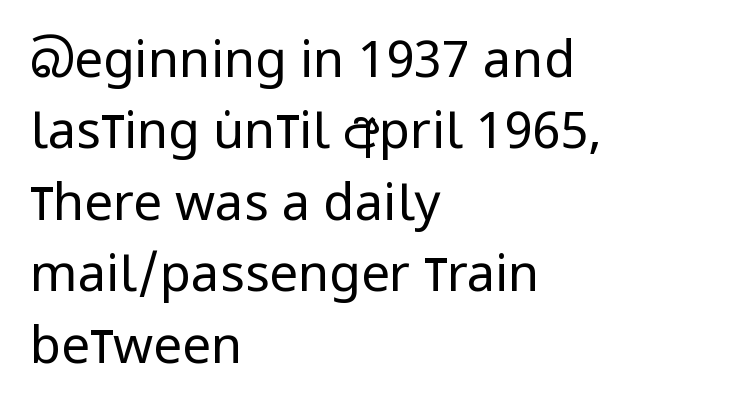
Posture: vertical. Vertically, the passage feels balanced, rows spaced as you'd expect. Layout note: lines flush left. Typographically, this falls in the sans-serif category.
